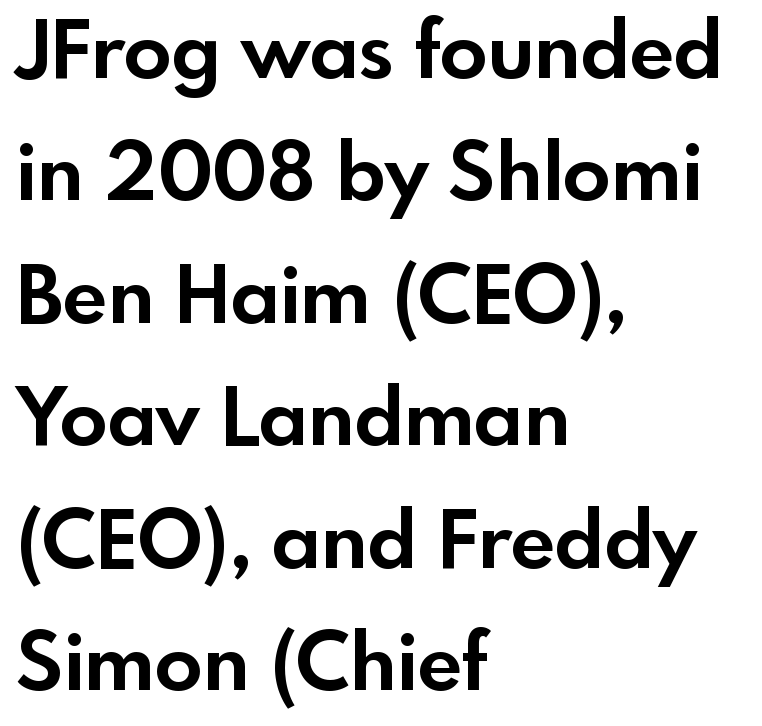
Q: Is the text bold? A: Yes.
Q: Is the text italic (slanted)? A: No, it is upright.
Q: Is the typeface a serif or a sans-serif typeface? A: Sans-serif.
Q: Is the text underlined? A: No.
Q: How is the paragraph aligned? A: Left-aligned.
Q: Is the spacing between letters normal or unusually wide? A: Normal.
Q: Is the spacing between lines tight, normal or loose? A: Normal.
Q: Width (condensed, normal, or wide)? A: Normal.
Q: x-height? A: Small.
Q: Monospaced? A: No.
